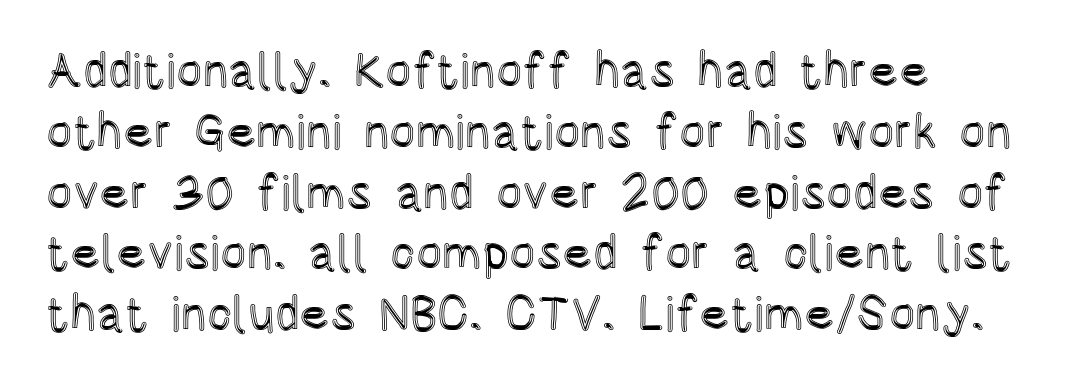
{"italic": "no", "width": "condensed", "x_height": "large", "monospaced": "no", "underline": "no", "align": "left", "line_spacing_ratio": 1.24, "letter_spacing": "normal", "letter_spacing_em": 0.0, "glyph_px": 49}
